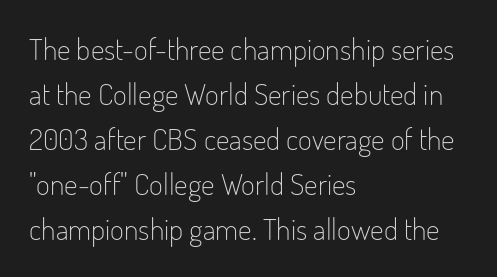
This sample has the flowing, uneven cadence of proportional lettering. Heft: none added — not bold. Posture: upright roman. Nothing unusual about the tracking: characters are spaced as the font intends. The rendering anchors every line to the left-hand side. The area under the type is left untouched.
